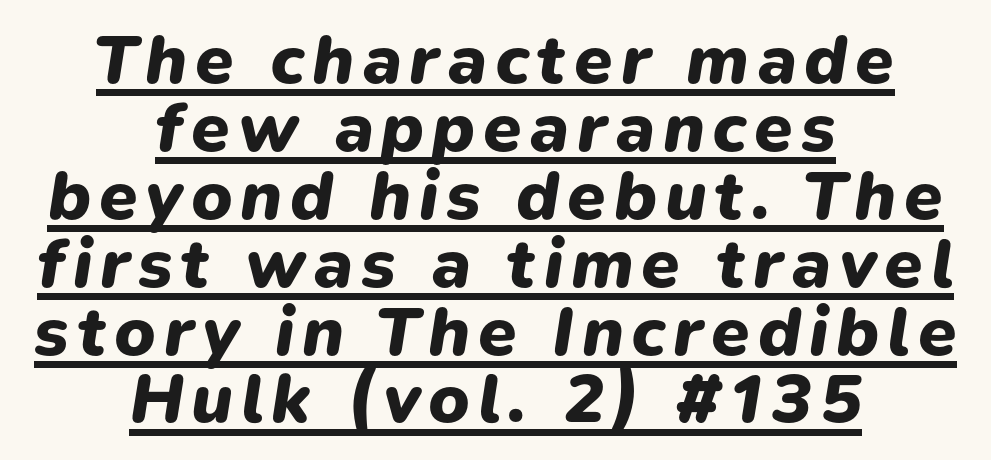
Q: Is the text bold? A: Yes.
Q: Is the text italic (slanted)? A: Yes, it leans right by about 9 degrees.
Q: Is the text underlined? A: Yes.
Q: How is the paragraph aligned? A: Centered.
Q: Is the spacing between lines tight, normal or loose? A: Tight.
Q: Width (condensed, normal, or wide)? A: Normal.
Q: Stroke contrast? A: Low.
Q: x-height? A: Medium.
Q: Monospaced? A: No.
